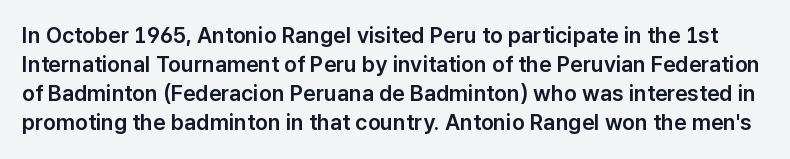
{"italic": "no", "underline": "no", "line_spacing": "normal", "line_spacing_ratio": 1.32, "letter_spacing": "normal", "letter_spacing_em": 0.0, "glyph_px": 22}
